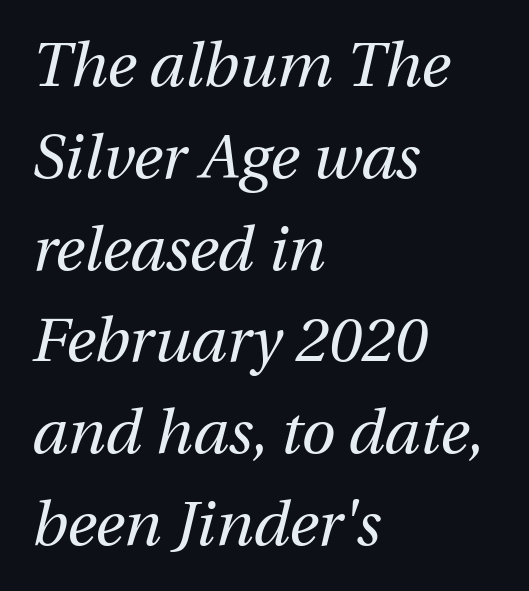
Q: Is the text bold? A: No.
Q: Is the text italic (slanted)? A: Yes, it leans right by about 12 degrees.
Q: Is the text underlined? A: No.
Q: How is the paragraph aligned? A: Left-aligned.
Q: Is the spacing between letters normal or unusually wide? A: Normal.
Q: Is the spacing between lines tight, normal or loose? A: Normal.
Q: Width (condensed, normal, or wide)? A: Normal.
Q: Stroke contrast? A: Medium.
Q: x-height? A: Medium.
Q: Monospaced? A: No.
